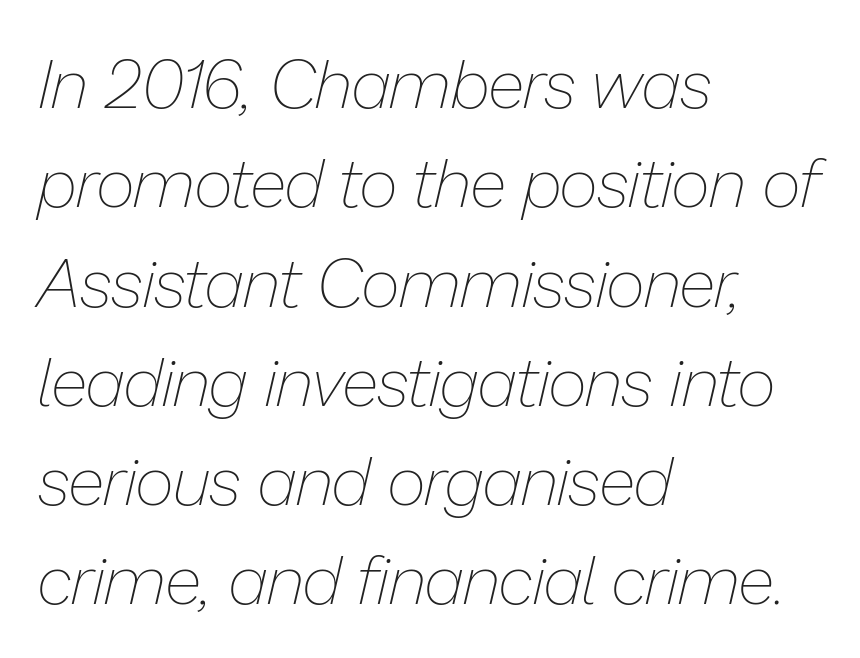
The image shows 68 px thin type, italic (leaning right); set left-aligned, normal line spacing (1.46x), normal letter spacing, not underlined; low stroke contrast and a medium x-height.
